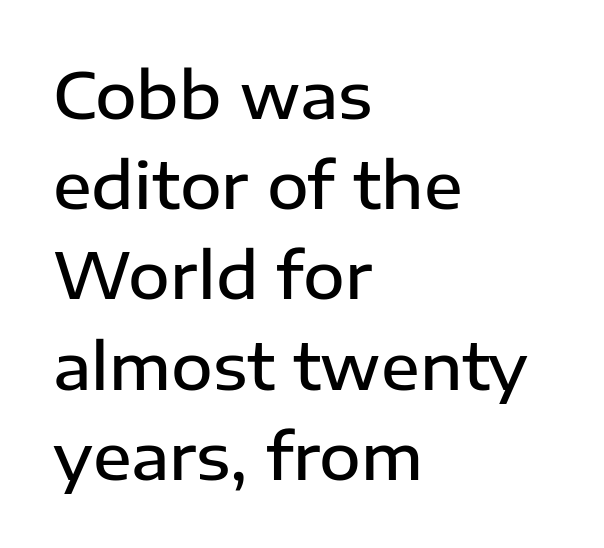
Q: Is the text bold? A: Semi-bold.
Q: Is the text italic (slanted)? A: No, it is upright.
Q: Is the typeface a serif or a sans-serif typeface? A: Sans-serif.
Q: Is the text underlined? A: No.
Q: How is the paragraph aligned? A: Left-aligned.
Q: Is the spacing between letters normal or unusually wide? A: Normal.
Q: Is the spacing between lines tight, normal or loose? A: Normal.
Q: Width (condensed, normal, or wide)? A: Normal.
Q: Stroke contrast? A: Low.
Q: x-height? A: Medium.
Q: Monospaced? A: No.
